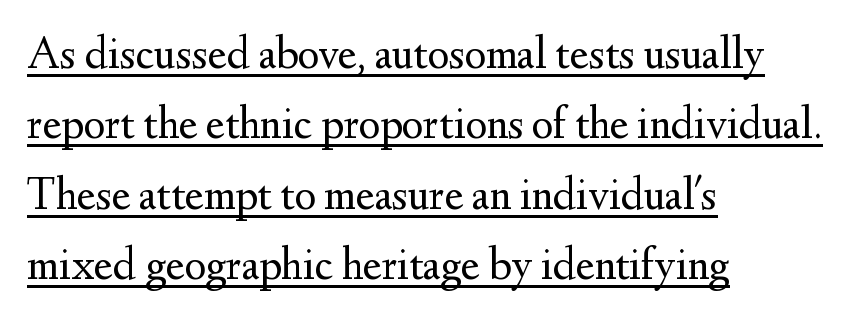
The image shows 46 px regular-weight serif type, upright; set left-aligned, normal line spacing (1.53x), normal letter spacing, underlined; medium stroke contrast and a small x-height.
